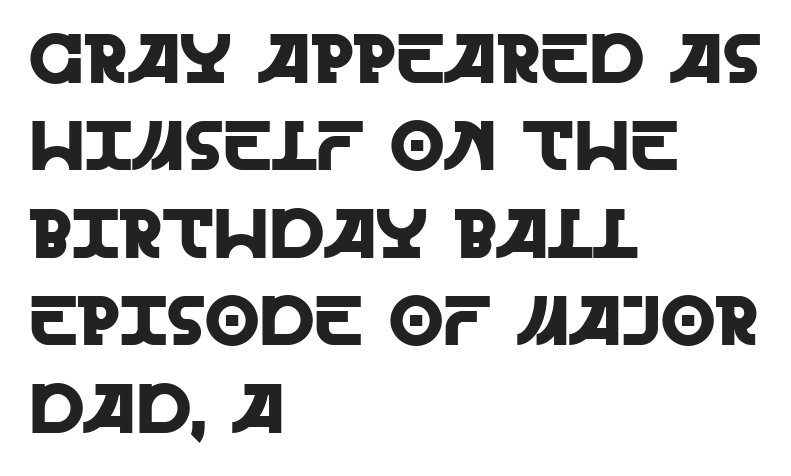
{"serif": "no", "italic": "no", "width": "normal", "x_height": "large", "monospaced": "no", "underline": "no", "align": "left", "line_spacing": "normal", "line_spacing_ratio": 1.25, "letter_spacing": "normal", "letter_spacing_em": 0.0, "glyph_px": 70}
